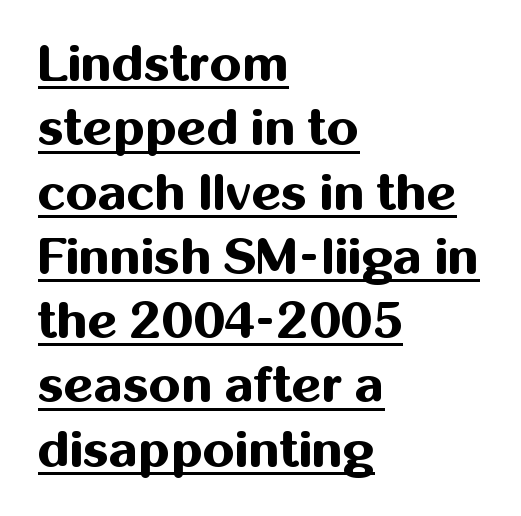
Q: Is the text bold? A: Yes.
Q: Is the text italic (slanted)? A: No, it is upright.
Q: Is the typeface a serif or a sans-serif typeface? A: Sans-serif.
Q: Is the text underlined? A: Yes.
Q: How is the paragraph aligned? A: Left-aligned.
Q: Is the spacing between letters normal or unusually wide? A: Normal.
Q: Is the spacing between lines tight, normal or loose? A: Normal.
Q: Width (condensed, normal, or wide)? A: Normal.
Q: Stroke contrast? A: Medium.
Q: x-height? A: Medium.
Q: Monospaced? A: No.
